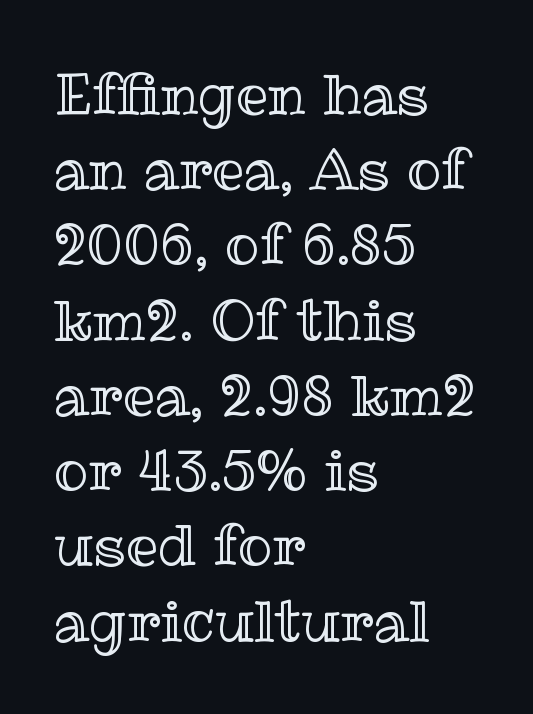
Q: Is the text italic (slanted)? A: No, it is upright.
Q: Is the text underlined? A: No.
Q: How is the paragraph aligned? A: Left-aligned.
Q: Is the spacing between letters normal or unusually wide? A: Normal.
Q: Is the spacing between lines tight, normal or loose? A: Normal.
Q: Width (condensed, normal, or wide)? A: Normal.
Q: x-height? A: Medium.
Q: Monospaced? A: No.
